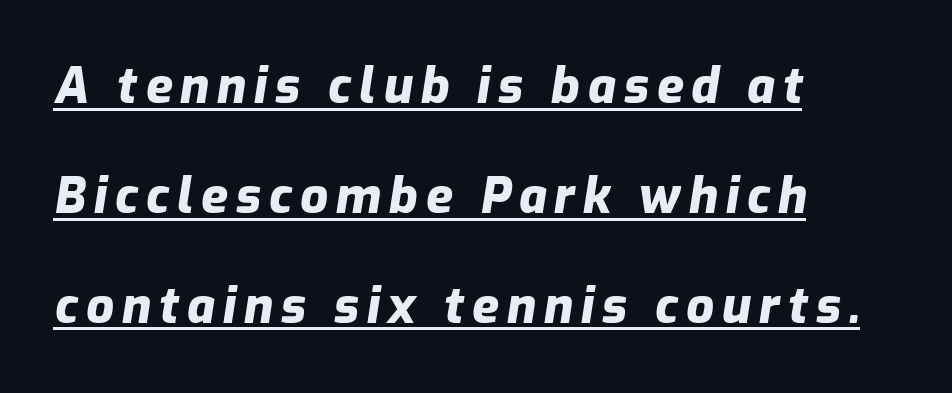
Typeset ragged right — the left edge is the straight one. The glyphs look as if they've been sheared to an angle. Look at the stroke-to-counter ratio: heavy, a bold. Note the varied advance widths — an 'i' is clearly narrower than an 'm'. The designer dialed line spacing up above the default.
